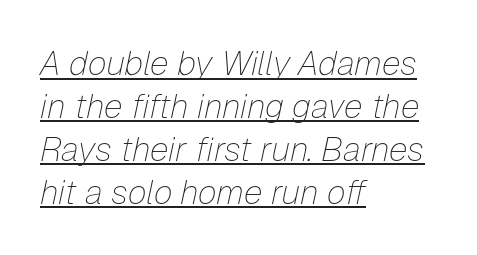
{"italic": "yes", "lean": "right", "slant_degrees": 12, "bold": "no", "weight": "thin", "width": "normal", "stroke_contrast": "low", "x_height": "medium", "monospaced": "no", "underline": "yes", "align": "left", "line_spacing": "normal", "line_spacing_ratio": 1.26, "letter_spacing": "normal", "letter_spacing_em": 0.0, "glyph_px": 34}
